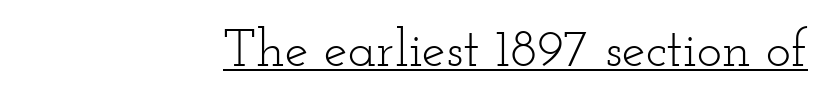
Q: Is the text bold? A: No.
Q: Is the text italic (slanted)? A: No, it is upright.
Q: Is the typeface a serif or a sans-serif typeface? A: Serif.
Q: Is the text underlined? A: Yes.
Q: How is the paragraph aligned? A: Right-aligned.
Q: Is the spacing between letters normal or unusually wide? A: Normal.
Q: Width (condensed, normal, or wide)? A: Wide.
Q: Stroke contrast? A: Low.
Q: x-height? A: Small.
Q: Monospaced? A: No.
